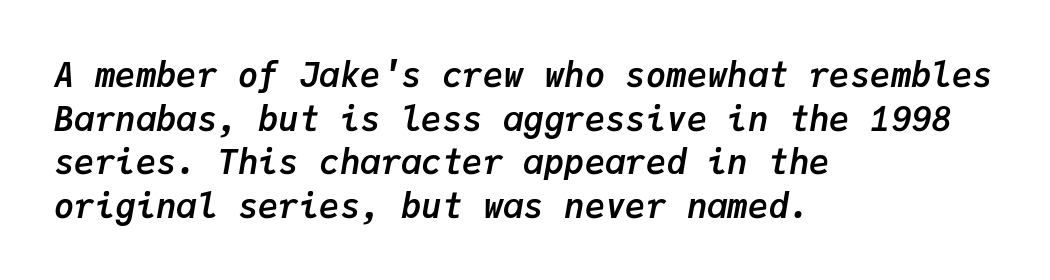
Would a proofreader flag this as italicized? Yes. Letters rest on an invisible, unmarked baseline. Compared with typical body copy, the letter spacing here is the same. In CSS terms this would be text-align: left. A dark, heavy texture on the line: the type is bold. Baseline-to-baseline distance is the conventional proportion of letter height.
